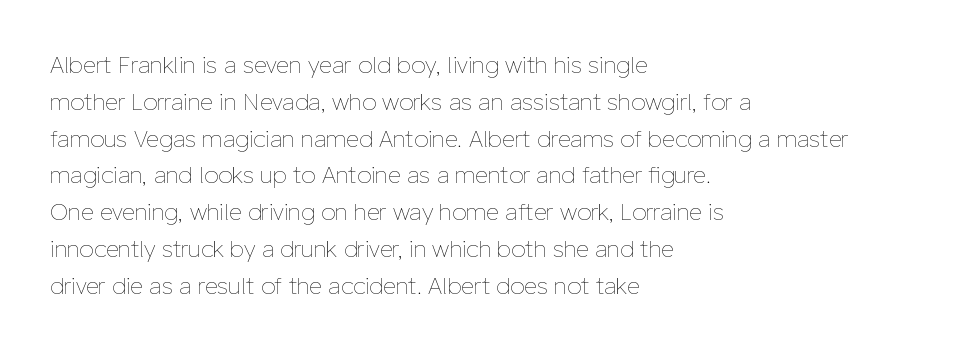
{"italic": "no", "bold": "no", "underline": "no", "align": "left", "line_spacing": "normal", "line_spacing_ratio": 1.6, "letter_spacing": "normal", "letter_spacing_em": 0.0, "glyph_px": 23}
